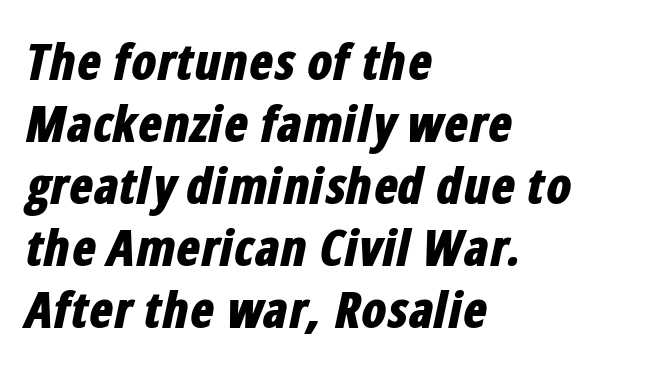
The image shows 50 px bold, condensed type, italic (leaning right); set left-aligned, line spacing 1.24x, normal letter spacing, not underlined; low stroke contrast and a medium x-height.
